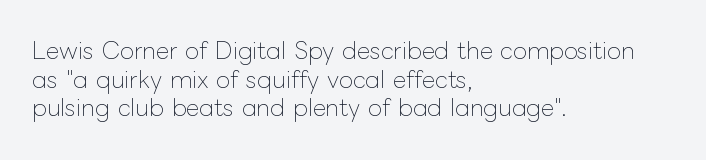
Q: Is the text bold? A: No.
Q: Is the text italic (slanted)? A: No, it is upright.
Q: Is the text underlined? A: No.
Q: How is the paragraph aligned? A: Left-aligned.
Q: Is the spacing between letters normal or unusually wide? A: Normal.
Q: Is the spacing between lines tight, normal or loose? A: Normal.
